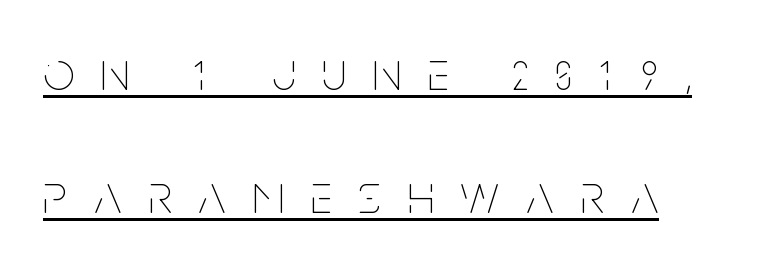
{"italic": "no", "bold": "no", "weight": "thin", "width": "condensed", "stroke_contrast": "low", "x_height": "large", "monospaced": "no", "underline": "yes", "align": "left", "line_spacing": "loose", "line_spacing_ratio": 2.24, "letter_spacing": "wide", "letter_spacing_em": 0.49, "glyph_px": 55}
